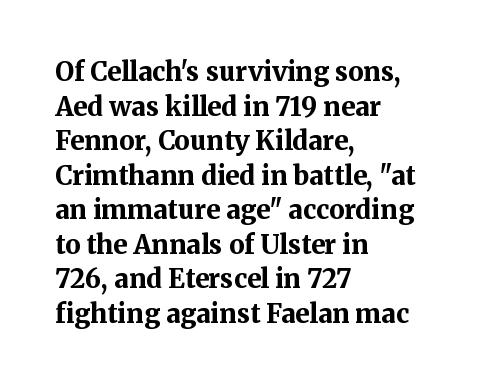
{"italic": "no", "bold": "yes", "underline": "no", "align": "left", "line_spacing": "normal", "line_spacing_ratio": 1.33, "letter_spacing": "normal", "letter_spacing_em": 0.0, "glyph_px": 26}
